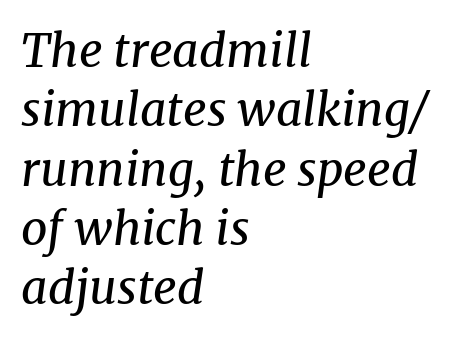
{"serif": "yes", "italic": "yes", "lean": "right", "slant_degrees": 8, "bold": "no", "weight": "regular", "width": "normal", "stroke_contrast": "medium", "x_height": "medium", "monospaced": "no", "underline": "no", "align": "left", "line_spacing": "normal", "line_spacing_ratio": 1.29, "letter_spacing": "normal", "letter_spacing_em": 0.0, "glyph_px": 46}
